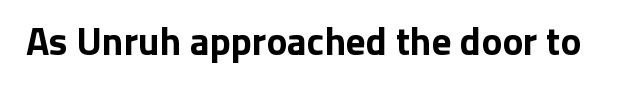
The face used here is rendered with its standard letterfit. Only glyphs here, with clear space below each row. Is this a fixed-width face? No — the glyphs have proportional, varying widths. Ordinary non-slanted type is in use. Thick stems and heavy bowls — unmistakably bold. The type family on display is of the sans-serif kind.
